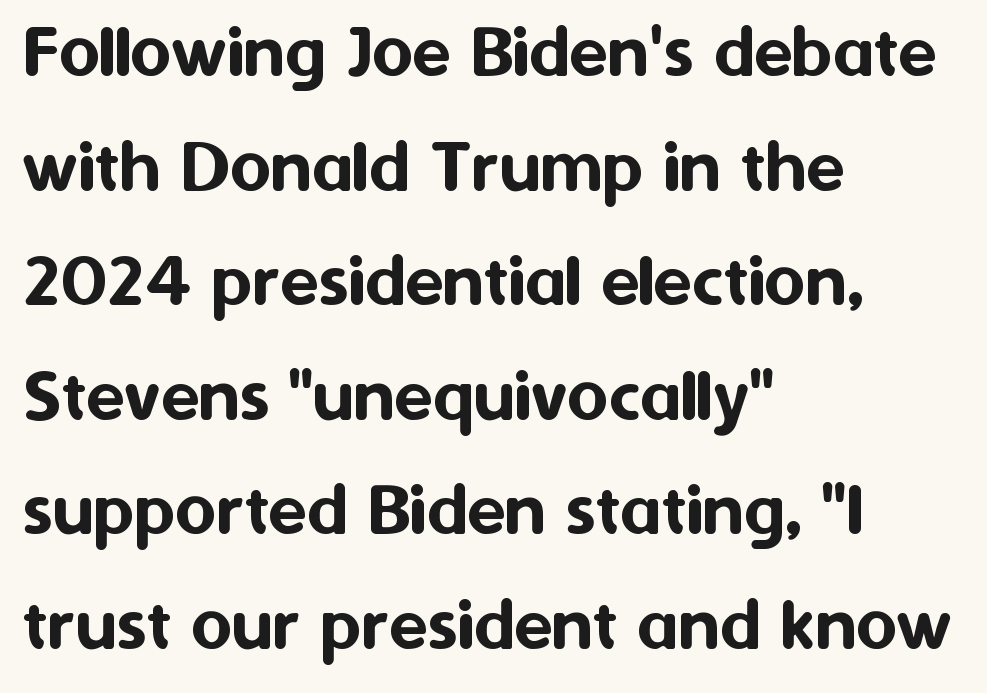
{"serif": "no", "italic": "no", "width": "normal", "stroke_contrast": "medium", "x_height": "medium", "monospaced": "no", "underline": "no", "align": "left", "line_spacing": "normal", "line_spacing_ratio": 1.45, "letter_spacing": "normal", "letter_spacing_em": 0.0, "glyph_px": 79}
